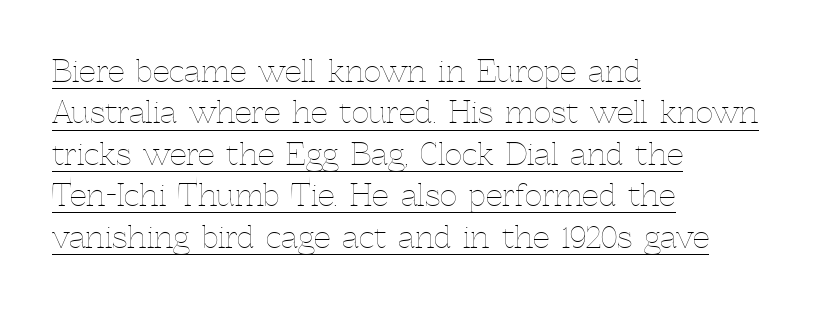
{"italic": "no", "bold": "no", "weight": "thin", "width": "normal", "x_height": "medium", "monospaced": "no", "underline": "yes", "align": "left", "line_spacing": "normal", "line_spacing_ratio": 1.38, "letter_spacing": "normal", "letter_spacing_em": 0.0, "glyph_px": 30}
